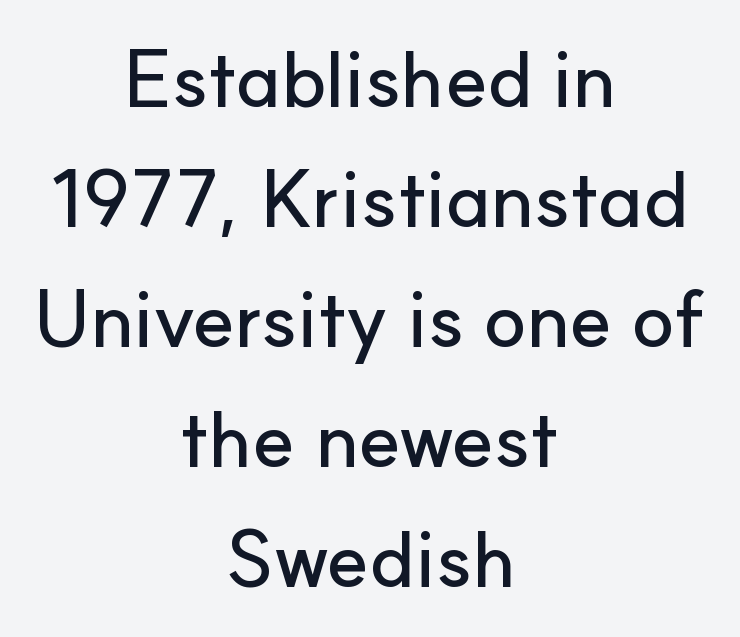
Style check: upright. Summary of vertical rhythm: regular, with standard interline spacing. The rendering uses natural spacing where letterforms have individual widths. Plain, unruled lines of type. The tracking reads as untouched default to a designer's eye. I'd call this a sans setting — the letters go barefoot.
